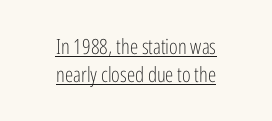
The image shows 21 px text type, upright; set centered, normal line spacing (1.35x), normal letter spacing, underlined.
